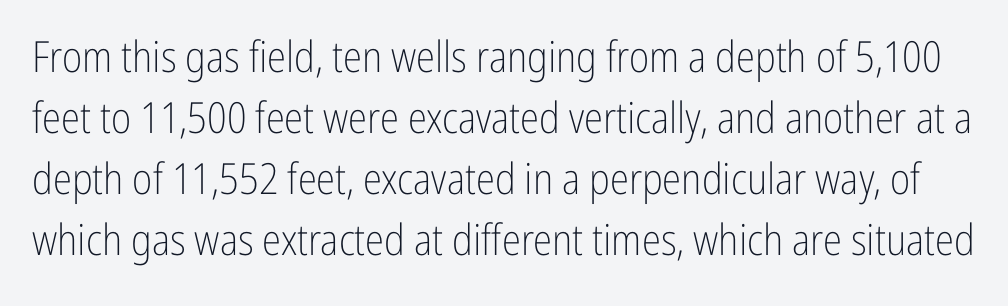
Q: Is the text bold? A: No.
Q: Is the text italic (slanted)? A: No, it is upright.
Q: Is the typeface a serif or a sans-serif typeface? A: Sans-serif.
Q: Is the text underlined? A: No.
Q: Is the spacing between letters normal or unusually wide? A: Normal.
Q: Is the spacing between lines tight, normal or loose? A: Normal.
Q: Width (condensed, normal, or wide)? A: Condensed.
Q: Stroke contrast? A: Low.
Q: x-height? A: Medium.
Q: Monospaced? A: No.
